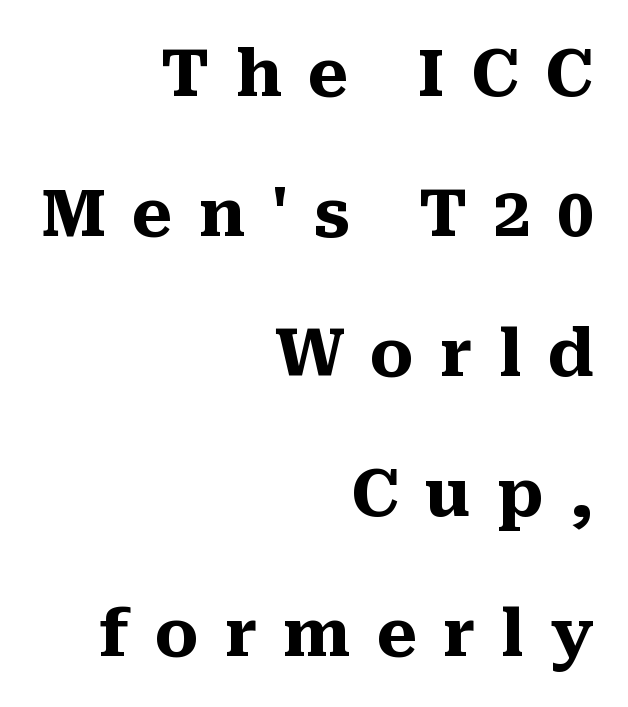
The image shows 66 px heavy serif type, upright; set right-aligned, loose line spacing (2.12x), unusually wide letter spacing (+0.39 em), not underlined; medium stroke contrast and a medium x-height.
